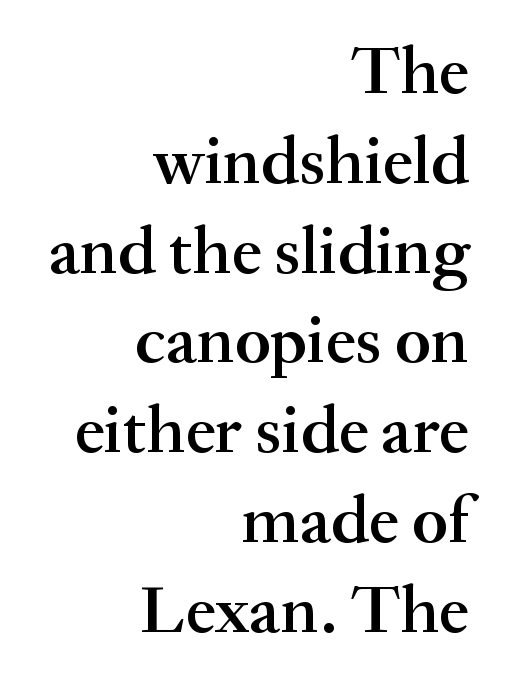
Students, this is semibold: more ink than regular, less than bold. Does the leading feel generous? No, just average. Does the type have serifs? Yes, each stem ends in a small foot. Here the designer chose a conventional face with non-uniform glyph widths. Beneath every word, the page is bare. A roman cut, with each character standing at attention.
